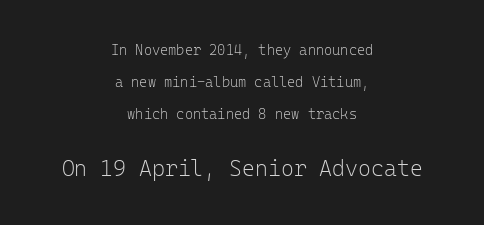
Casual observation: everything's sitting right in the middle. Descenders hang freely into open space. Rendered with straight, roman letterforms. The passage shown begins with its smaller block and ends with its larger one.
